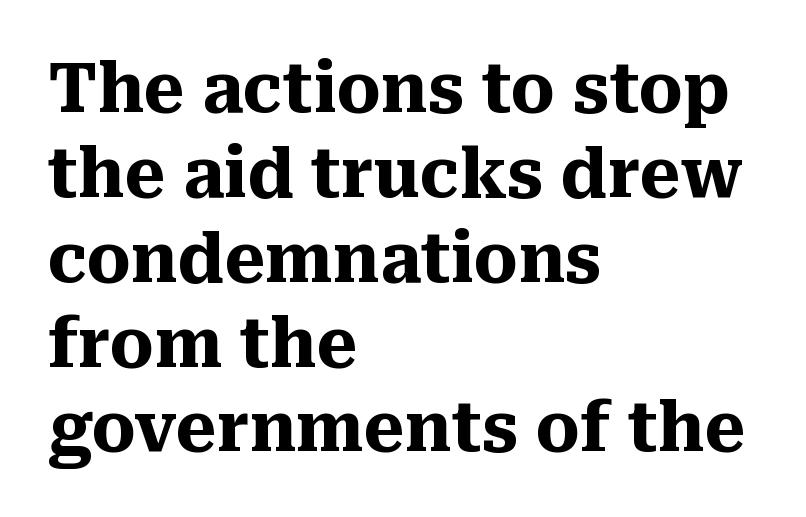
The image shows 69 px heavy serif type, upright; set left-aligned, line spacing 1.23x, normal letter spacing, not underlined; medium stroke contrast and a medium x-height.
